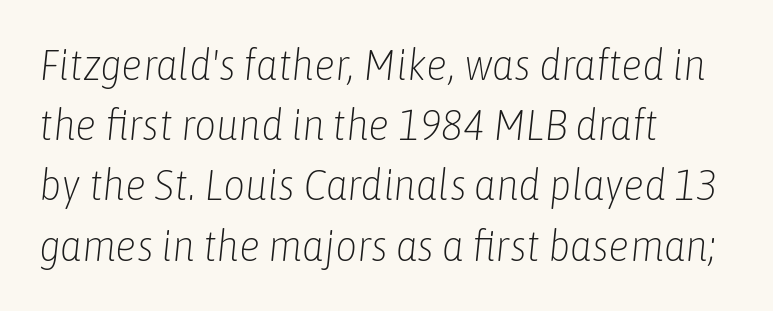
Honestly, the letter spacing is just normal — you wouldn't notice it. Weight: regular or lighter. The space between consecutive lines is moderate. These lines are rendered in a variable-pitch font. Line starts are locked; line ends wander.
